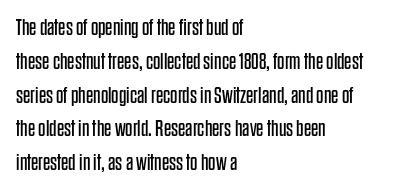
{"italic": "no", "bold": "no", "underline": "no", "align": "left", "line_spacing": "normal", "line_spacing_ratio": 1.47, "letter_spacing": "normal", "letter_spacing_em": 0.0, "glyph_px": 23}
